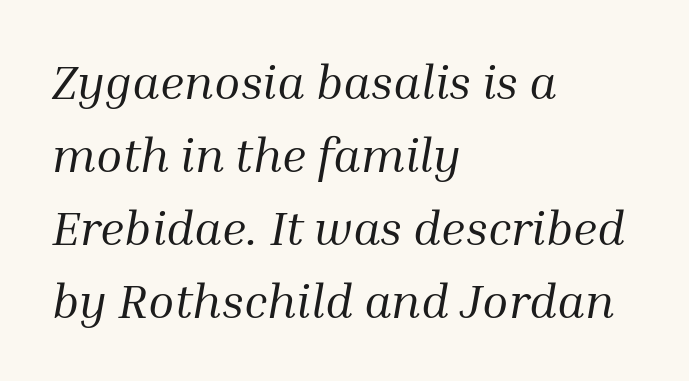
Reading down the column, the eye jumps a familiar distance to each next line. Observe the lean: these are italic letterforms. The rendering shows small feet on the letterforms — a serif design. Varying glyph widths throughout — classic text-font behaviour. The letters sit at their default tracking, neither squeezed nor spread.
